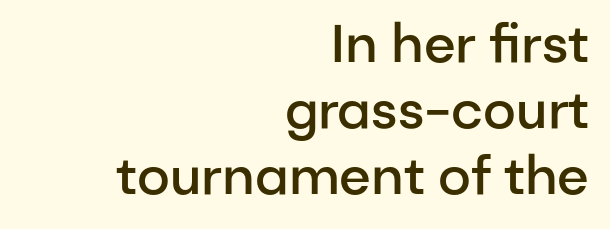
Look at the stroke-to-counter ratio: somewhat heavy, a semibold. Each word holds together tightly as a unit, with standard inter-letter gaps. Reading down the block, your eye finds every line finishing at a fixed right position. The face used here is proportionally spaced, like ordinary book or web type. Plain, unruled lines of type. Each letter's strokes conclude bluntly, with no projecting serifs.
